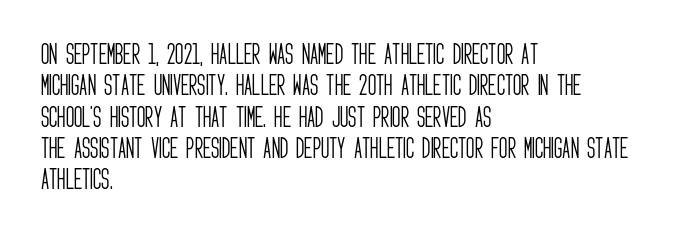
One glance says typical: line gaps are just what's usual. What stands out about the letter spacing? Nothing — it is the standard amount. This reads as an unemphasized weight, regular at the heaviest. The text block is weighted toward the left margin, trailing off unevenly rightward. Descender tails drop into unmarked territory. The specimen reads as upright at a glance.
